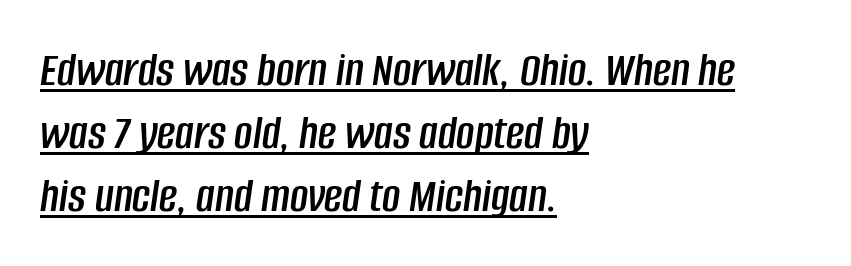
The image shows 50 px condensed type, italic (leaning right); set left-aligned, normal line spacing (1.26x), normal letter spacing, underlined; low stroke contrast and a large x-height.
